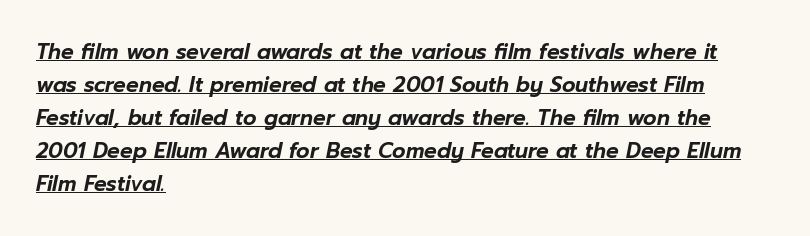
{"italic": "yes", "lean": "right", "slant_degrees": 12, "underline": "yes", "align": "left", "line_spacing": "normal", "line_spacing_ratio": 1.57, "letter_spacing": "normal", "letter_spacing_em": 0.0, "glyph_px": 21}
